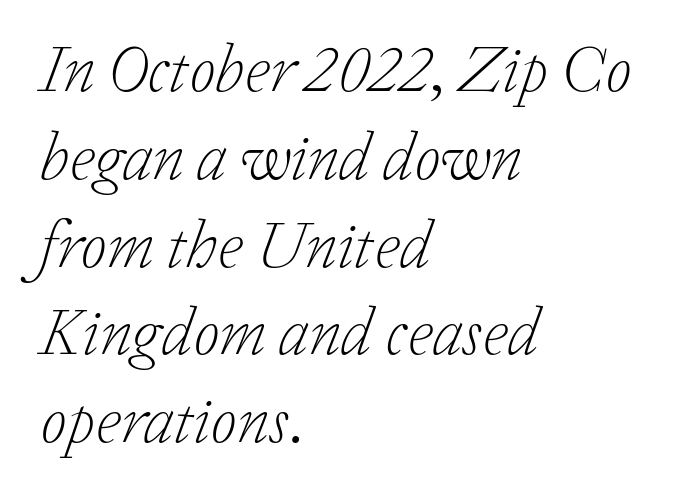
The image shows 67 px light serif type, italic (leaning right); set left-aligned, normal line spacing (1.31x), normal letter spacing, not underlined; low stroke contrast and a medium x-height.
